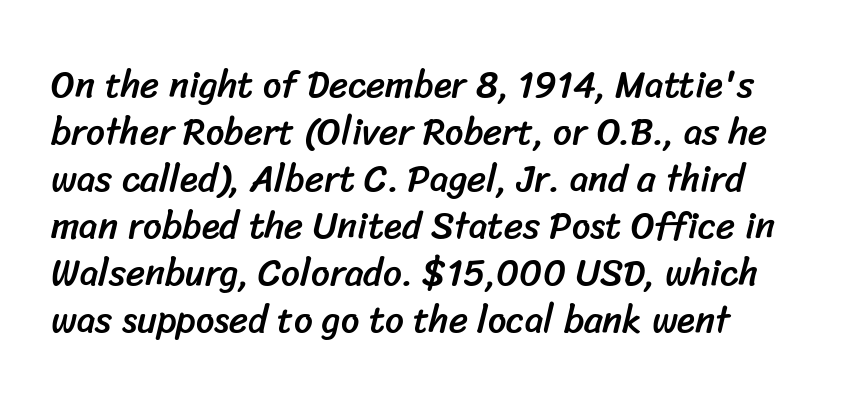
Q: Is the typeface a serif or a sans-serif typeface? A: Sans-serif.
Q: Is the text underlined? A: No.
Q: Is the spacing between letters normal or unusually wide? A: Normal.
Q: Is the spacing between lines tight, normal or loose? A: Normal.
Q: Width (condensed, normal, or wide)? A: Normal.
Q: Stroke contrast? A: Low.
Q: x-height? A: Medium.
Q: Monospaced? A: No.
